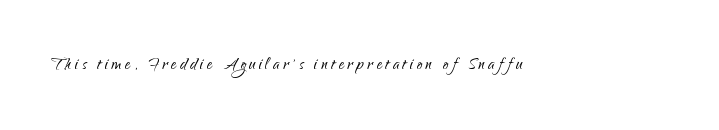
The image shows 22 px text type; set not underlined.
